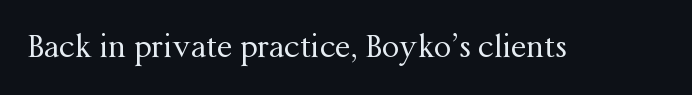
The font sits on the lighter half of the weight spectrum, regular included. Glance below the letters and you will spot only blank space. The type family on display is of the serif kind. A typesetter would call this proportional, since set widths differ per character.
